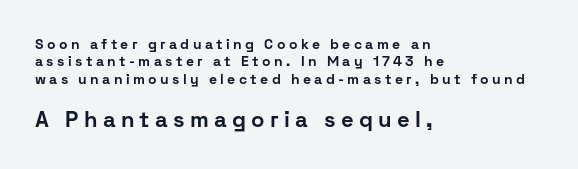
{"italic": "no", "bold": "yes", "underline": "no", "align": "left", "line_spacing_ratio": 1.24, "letter_spacing": "wide", "letter_spacing_em": 0.24, "larger_block": "second", "size_ratio": 1.57, "glyph_px": 22}
